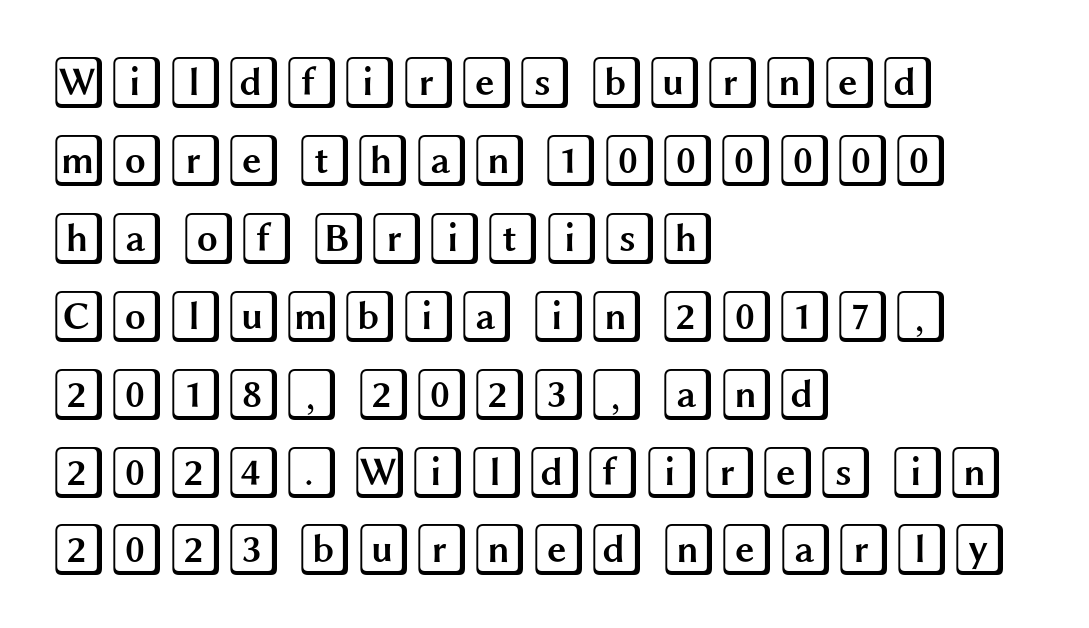
{"italic": "no", "width": "wide", "x_height": "large", "underline": "no", "align": "left", "line_spacing": "normal", "line_spacing_ratio": 1.47, "letter_spacing": "normal", "letter_spacing_em": 0.0, "glyph_px": 53}
